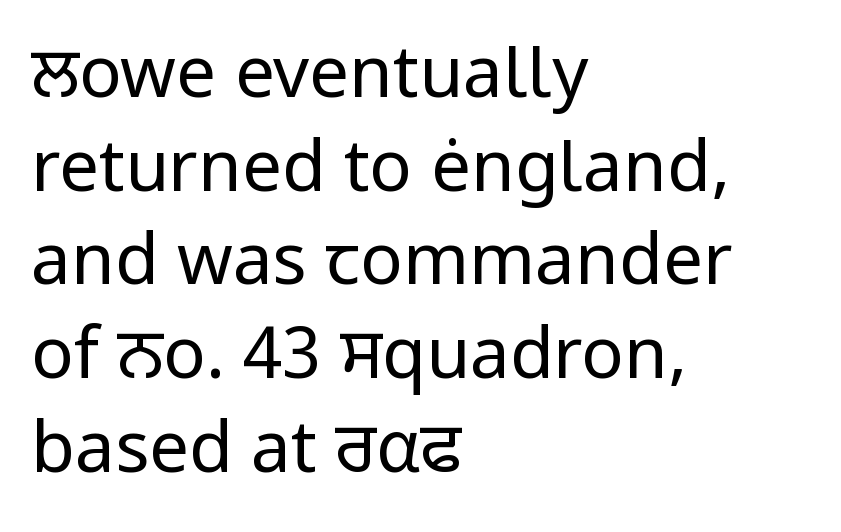
The image shows 71 px regular-weight sans-serif type, upright; set left-aligned, normal line spacing (1.32x), normal letter spacing, not underlined; low stroke contrast and a medium x-height.
